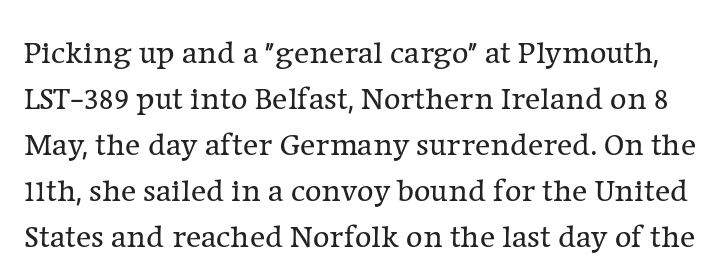
{"serif": "yes", "italic": "no", "bold": "no", "weight": "regular", "width": "normal", "stroke_contrast": "low", "x_height": "medium", "monospaced": "no", "underline": "no", "line_spacing": "normal", "line_spacing_ratio": 1.44, "letter_spacing": "normal", "letter_spacing_em": 0.0, "glyph_px": 32}
